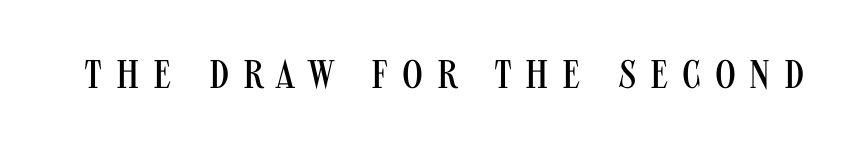
{"serif": "no", "italic": "no", "bold": "no", "weight": "regular", "width": "condensed", "stroke_contrast": "medium", "x_height": "large", "monospaced": "no", "underline": "no", "letter_spacing": "wide", "letter_spacing_em": 0.34, "glyph_px": 40}
